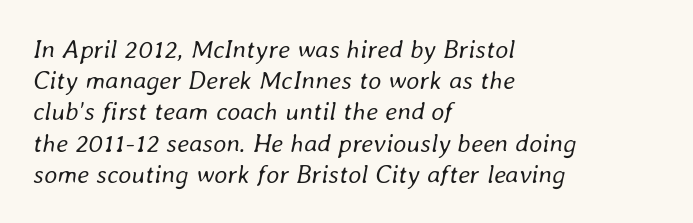
{"italic": "yes", "lean": "right", "slant_degrees": 8, "bold": "no", "underline": "no", "align": "left", "line_spacing_ratio": 1.2, "letter_spacing": "normal", "letter_spacing_em": 0.0, "glyph_px": 26}
